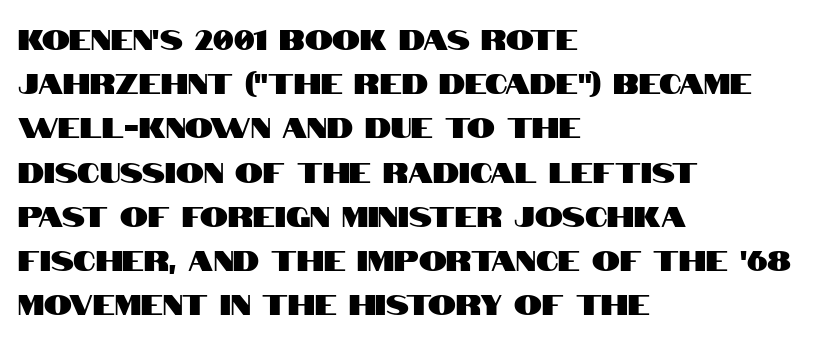
{"serif": "no", "italic": "no", "width": "condensed", "stroke_contrast": "high", "x_height": "large", "monospaced": "no", "underline": "no", "align": "left", "line_spacing": "normal", "line_spacing_ratio": 1.58, "letter_spacing": "normal", "letter_spacing_em": 0.0, "glyph_px": 28}
